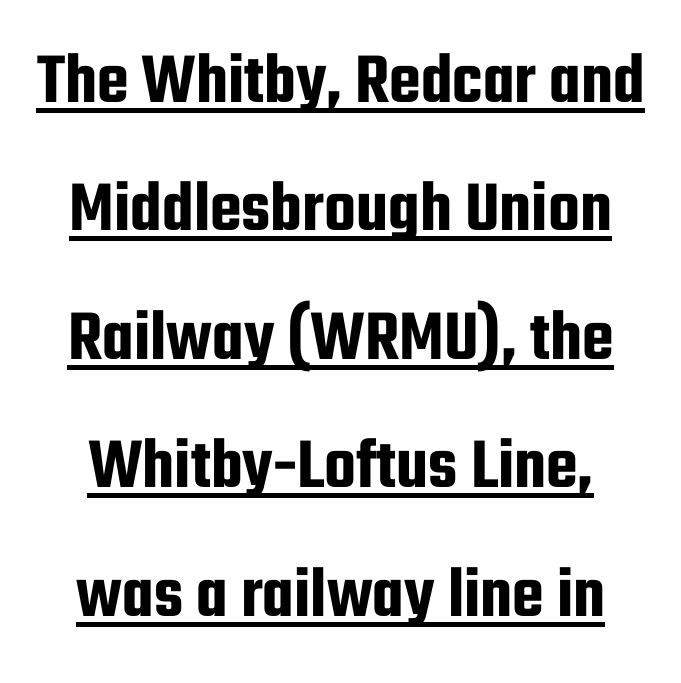
{"serif": "no", "italic": "no", "width": "condensed", "stroke_contrast": "low", "x_height": "medium", "monospaced": "no", "underline": "yes", "line_spacing_ratio": 1.76, "letter_spacing": "normal", "letter_spacing_em": 0.0, "glyph_px": 73}
